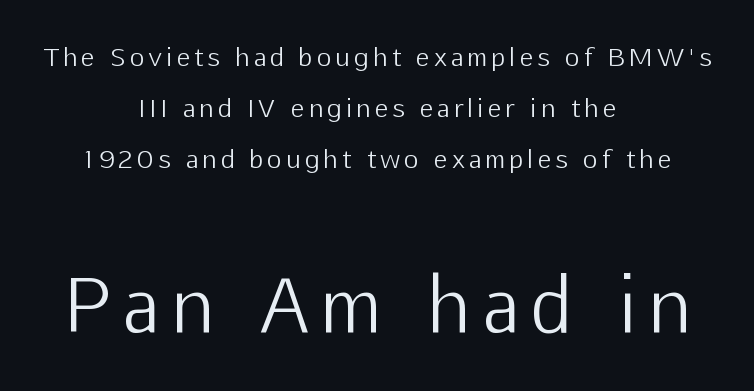
{"serif": "no", "italic": "no", "bold": "no", "weight": "light", "width": "normal", "stroke_contrast": "low", "x_height": "medium", "monospaced": "no", "underline": "no", "align": "center", "line_spacing": "loose", "line_spacing_ratio": 2.05, "larger_block": "second", "size_ratio": 2.96, "glyph_px": 74}
